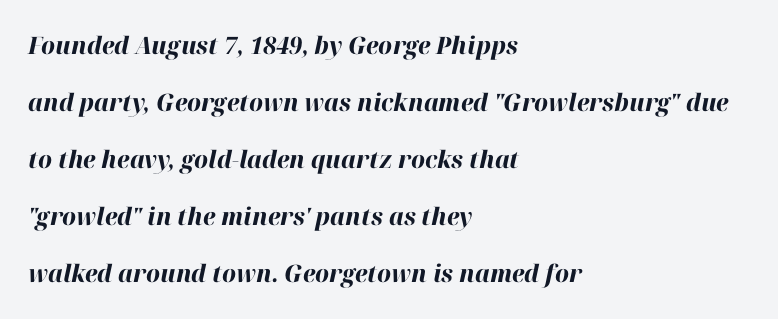
The image shows 24 px bold type, italic (leaning right); set left-aligned, loose line spacing (2.38x), normal letter spacing, not underlined.
